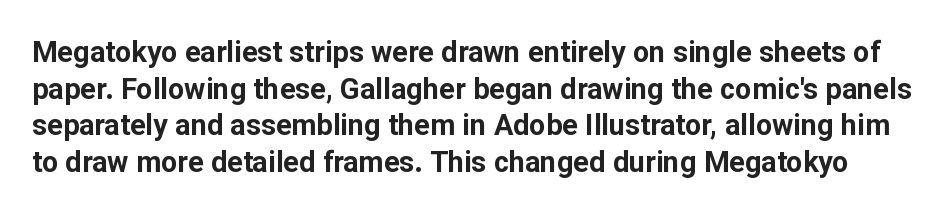
The image shows 29 px bold sans-serif type, upright; set normal line spacing (1.26x), normal letter spacing, not underlined; low stroke contrast and a medium x-height.
